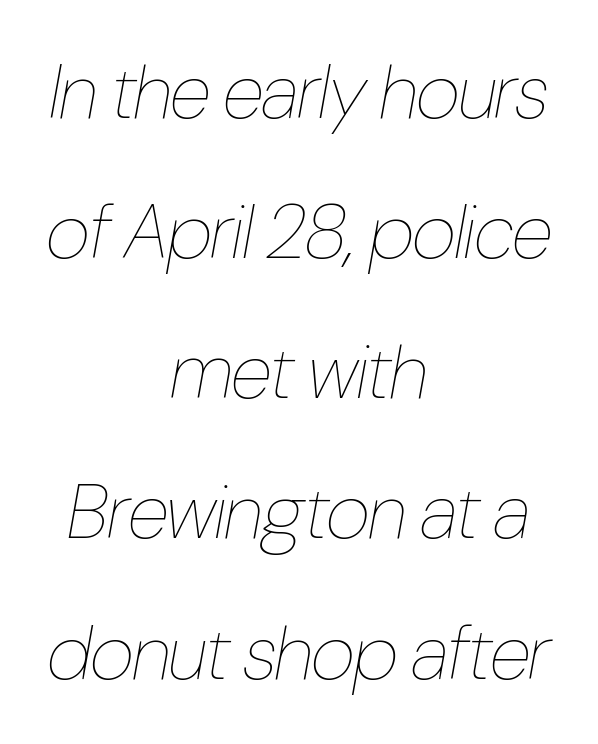
{"italic": "yes", "lean": "right", "slant_degrees": 10, "bold": "no", "weight": "thin", "width": "condensed", "stroke_contrast": "low", "x_height": "medium", "monospaced": "no", "underline": "no", "align": "center", "line_spacing_ratio": 1.82, "letter_spacing": "normal", "letter_spacing_em": 0.0, "glyph_px": 77}
